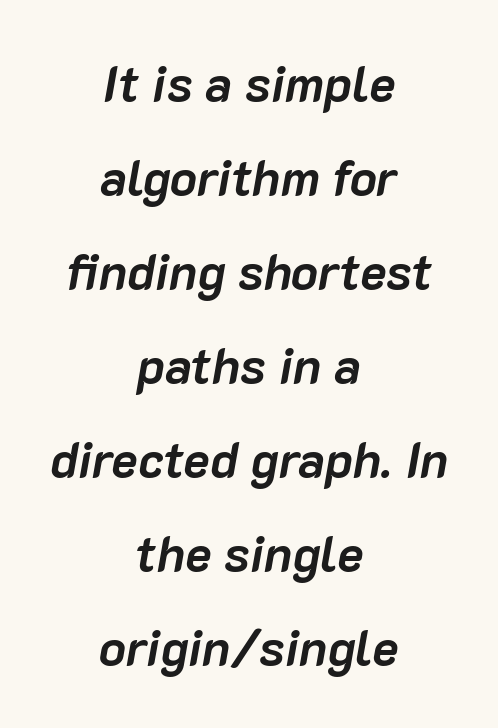
A typesetter would call this zero additional tracking. Summary of weight: heavy, a full bold. Type without underlining. These lines are rendered in a variable-pitch font. The axis of the letterforms is tilted away from vertical. Does the copy run flush right? No — it is centered line by line.
